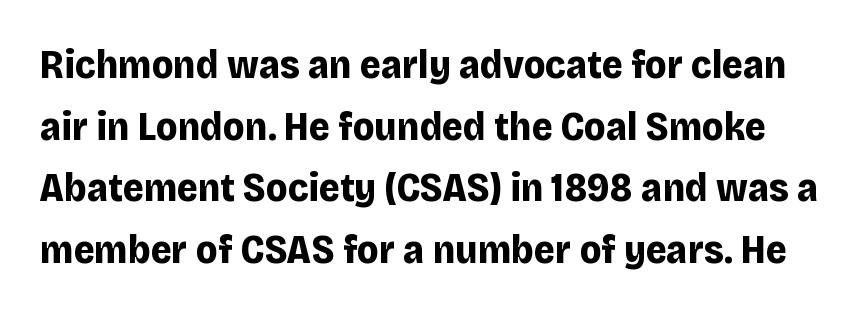
The image shows 40 px bold sans-serif type, upright; set normal line spacing (1.54x), normal letter spacing, not underlined; low stroke contrast and a large x-height.
